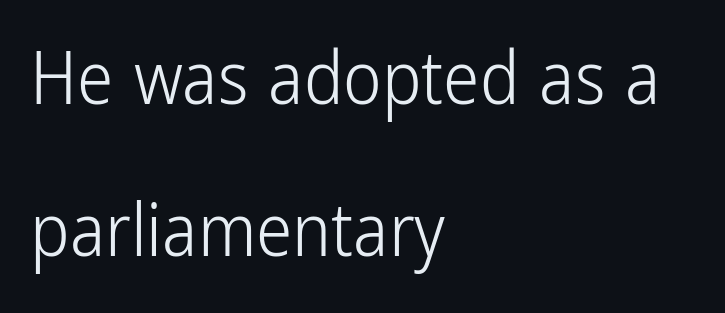
The image shows 73 px light, condensed sans-serif type, upright; set left-aligned, loose line spacing (2.08x), normal letter spacing, not underlined; low stroke contrast and a medium x-height.
